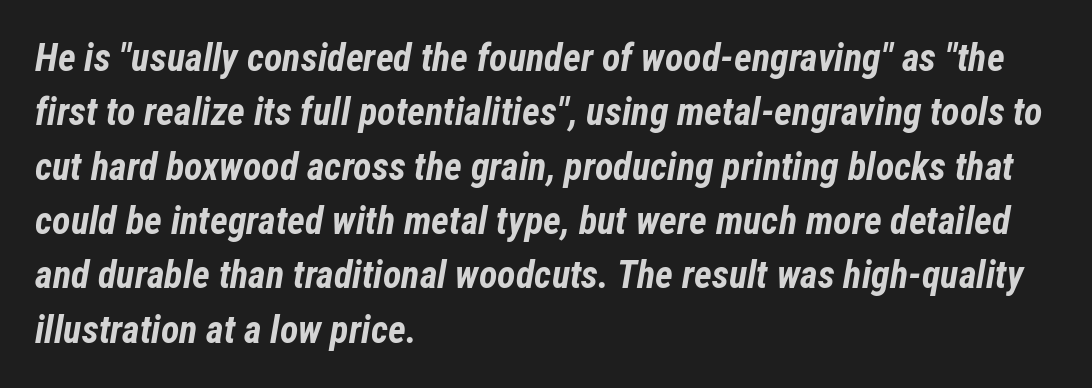
Between one letter and the next there's only the usual sliver of space. I'd describe the lettering as bold — thick and assertive. A typesetter would call this leading conventional body-copy spacing. Each letter keeps its own natural width here, so spacing adapts to shape. Any mark beneath the type? The region is blank.
